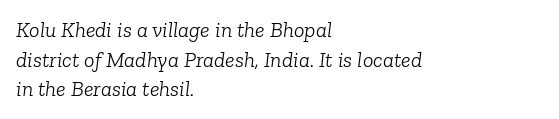
The image shows 22 px text type, italic (leaning right); set left-aligned, normal line spacing (1.35x), normal letter spacing, not underlined.
